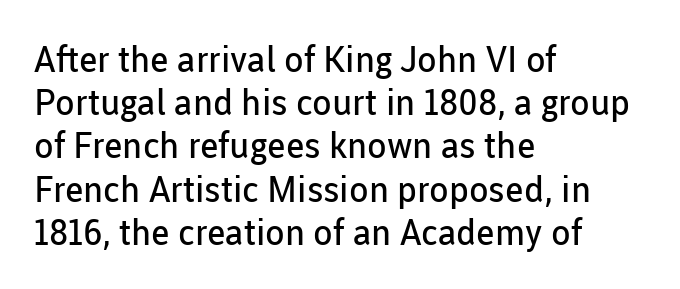
Rule under the text: the space is simply empty. A typesetter would label this face a sans. Glyph-to-glyph distance matches everyday printed text. The letterforms sit at book weight or below.
